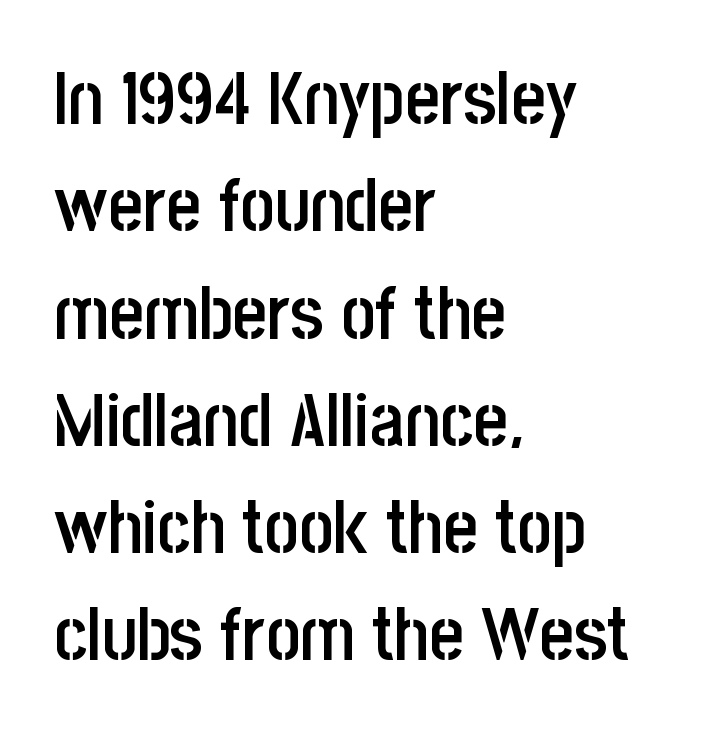
Q: Is the text bold? A: Semi-bold.
Q: Is the text italic (slanted)? A: No, it is upright.
Q: Is the typeface a serif or a sans-serif typeface? A: Sans-serif.
Q: Is the text underlined? A: No.
Q: How is the paragraph aligned? A: Left-aligned.
Q: Is the spacing between letters normal or unusually wide? A: Normal.
Q: Is the spacing between lines tight, normal or loose? A: Normal.
Q: Width (condensed, normal, or wide)? A: Condensed.
Q: Stroke contrast? A: Low.
Q: x-height? A: Large.
Q: Monospaced? A: No.
